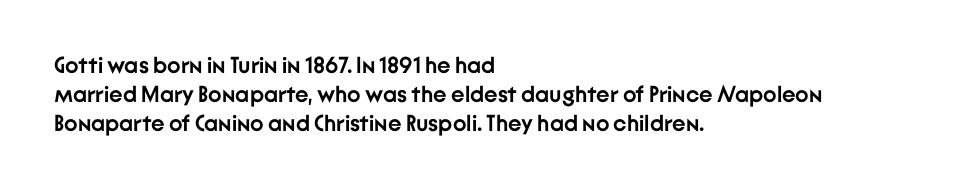
The image shows 23 px bold type, upright; set left-aligned, normal line spacing (1.26x), normal letter spacing, not underlined.
